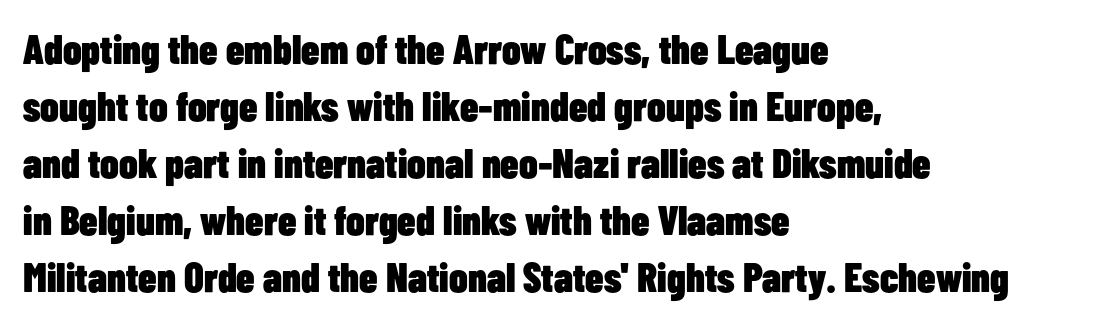
The image shows 41 px heavy, condensed sans-serif type, upright; set left-aligned, normal line spacing (1.39x), normal letter spacing, not underlined; low stroke contrast and a medium x-height.
